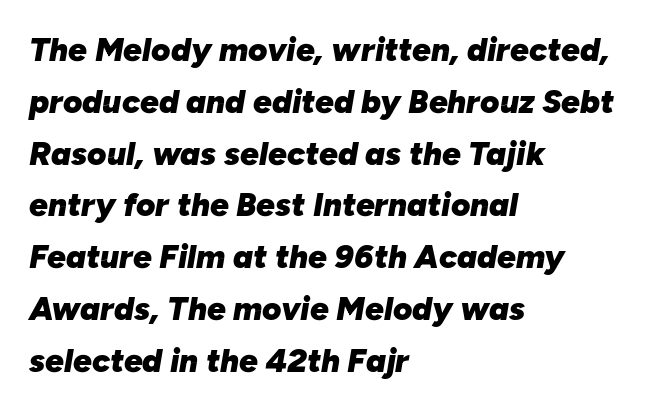
{"italic": "yes", "lean": "right", "slant_degrees": 10, "bold": "yes", "weight": "heavy", "width": "normal", "stroke_contrast": "low", "x_height": "medium", "monospaced": "no", "underline": "no", "align": "left", "line_spacing": "normal", "line_spacing_ratio": 1.57, "letter_spacing": "normal", "letter_spacing_em": 0.0, "glyph_px": 33}
